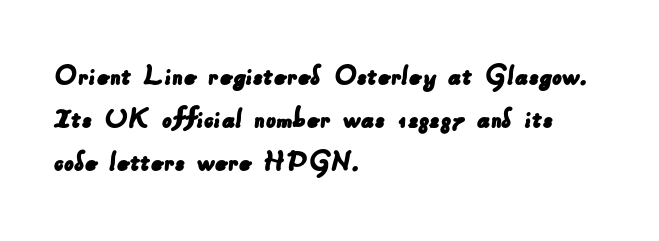
The image shows 31 px sans-serif type; set left-aligned, normal line spacing (1.38x), normal letter spacing, not underlined; low stroke contrast and a small x-height.
